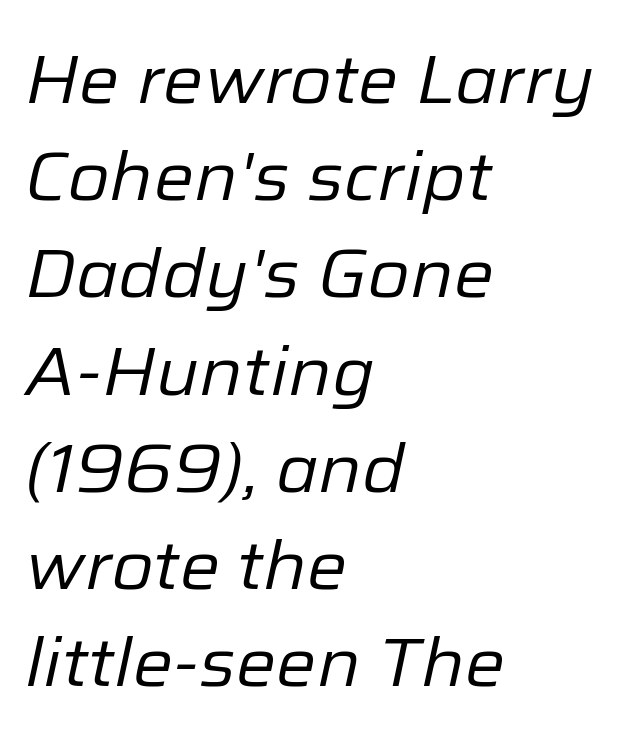
{"italic": "yes", "lean": "right", "slant_degrees": 12, "bold": "no", "weight": "regular", "width": "normal", "stroke_contrast": "low", "x_height": "medium", "monospaced": "no", "underline": "no", "align": "left", "line_spacing": "normal", "line_spacing_ratio": 1.43, "letter_spacing": "normal", "letter_spacing_em": 0.0, "glyph_px": 68}
